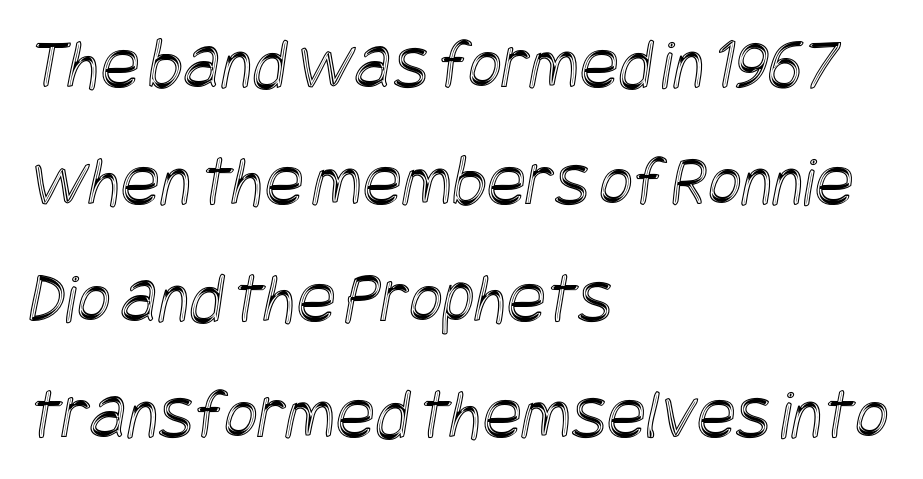
{"width": "condensed", "x_height": "large", "underline": "no", "align": "left", "line_spacing": "normal", "line_spacing_ratio": 1.6, "letter_spacing": "normal", "letter_spacing_em": 0.0, "glyph_px": 73}
